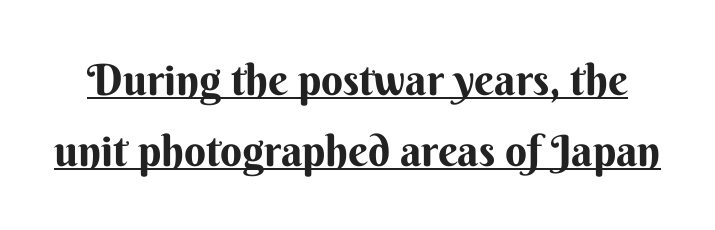
The image shows 43 px bold sans-serif type, upright; set normal line spacing (1.65x), normal letter spacing, underlined; medium stroke contrast and a small x-height.
